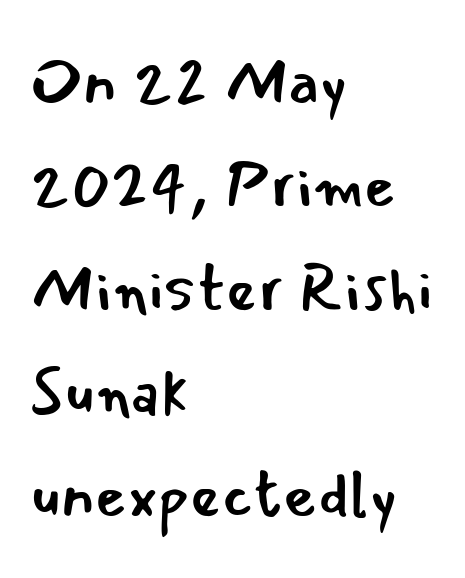
{"serif": "no", "italic": "no", "bold": "no", "weight": "regular", "width": "normal", "stroke_contrast": "low", "x_height": "small", "monospaced": "no", "underline": "no", "align": "left", "line_spacing": "normal", "line_spacing_ratio": 1.59, "letter_spacing": "normal", "letter_spacing_em": 0.0, "glyph_px": 65}
